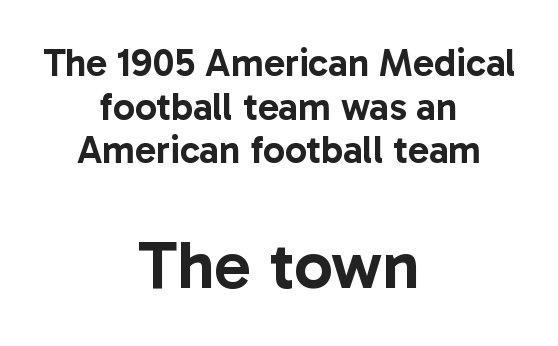
Q: Is the text italic (slanted)? A: No, it is upright.
Q: Is the typeface a serif or a sans-serif typeface? A: Sans-serif.
Q: Is the text underlined? A: No.
Q: How is the paragraph aligned? A: Centered.
Q: Is the spacing between letters normal or unusually wide? A: Normal.
Q: Is the spacing between lines tight, normal or loose? A: Tight.
Q: Which block of text is set in a larger size, the first (top) or the second (bottom)? A: The second (bottom) one.
Q: Width (condensed, normal, or wide)? A: Normal.
Q: Stroke contrast? A: Low.
Q: x-height? A: Medium.
Q: Monospaced? A: No.
